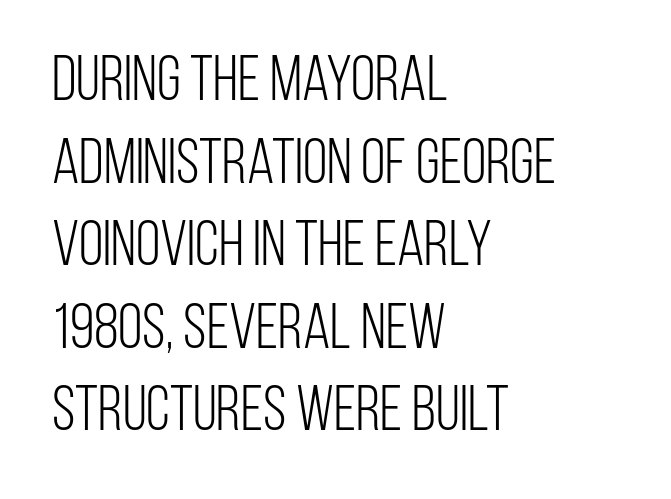
{"serif": "no", "italic": "no", "bold": "no", "weight": "light", "width": "condensed", "stroke_contrast": "low", "x_height": "large", "monospaced": "no", "underline": "no", "align": "left", "line_spacing": "normal", "line_spacing_ratio": 1.31, "letter_spacing": "normal", "letter_spacing_em": 0.0, "glyph_px": 63}
